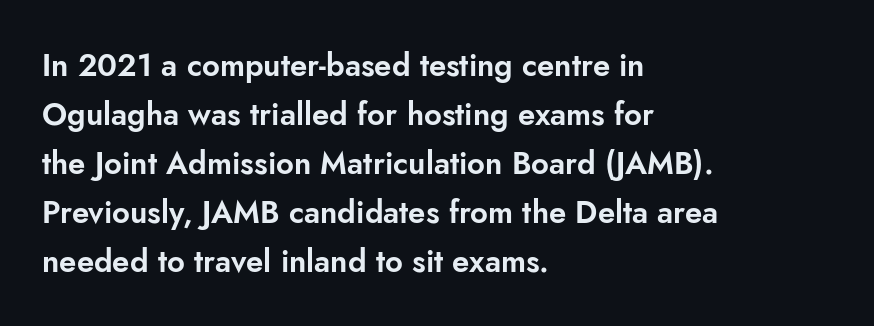
Q: Is the text italic (slanted)? A: No, it is upright.
Q: Is the typeface a serif or a sans-serif typeface? A: Sans-serif.
Q: Is the text underlined? A: No.
Q: How is the paragraph aligned? A: Left-aligned.
Q: Is the spacing between letters normal or unusually wide? A: Normal.
Q: Is the spacing between lines tight, normal or loose? A: Normal.
Q: Width (condensed, normal, or wide)? A: Normal.
Q: Stroke contrast? A: Low.
Q: x-height? A: Small.
Q: Monospaced? A: No.
